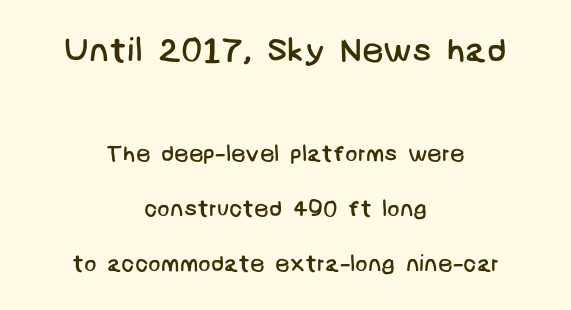
{"serif": "no", "bold": "no", "weight": "regular", "width": "normal", "stroke_contrast": "low", "x_height": "large", "underline": "no", "align": "center", "line_spacing": "loose", "line_spacing_ratio": 2.4, "letter_spacing": "normal", "letter_spacing_em": 0.0, "larger_block": "first", "size_ratio": 1.48, "glyph_px": 34}
